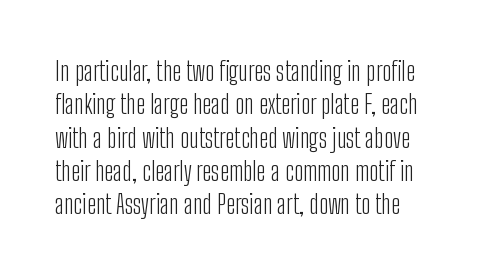
The image shows 26 px text type, upright; set normal line spacing (1.28x), normal letter spacing, not underlined.
